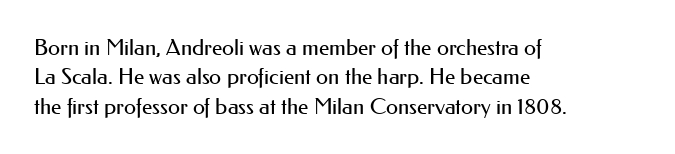
Q: Is the text bold? A: No.
Q: Is the text italic (slanted)? A: No, it is upright.
Q: Is the text underlined? A: No.
Q: How is the paragraph aligned? A: Left-aligned.
Q: Is the spacing between letters normal or unusually wide? A: Normal.
Q: Is the spacing between lines tight, normal or loose? A: Normal.
